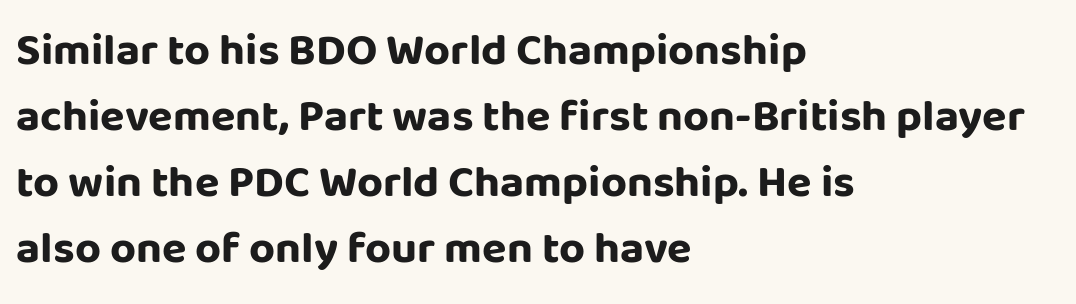
The image shows 45 px bold sans-serif type, upright; set left-aligned, normal line spacing (1.47x), normal letter spacing, not underlined; low stroke contrast and a large x-height.
